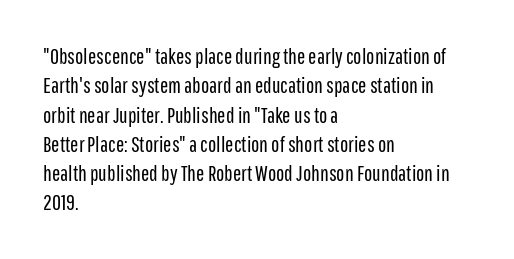
Caption: face not bold, strokes unweighted. Whoever set this chose a conventional vertical rhythm. This sample uses plain, unmodified letter spacing. The lettering stays uniformly vertical, giving the passage a roman look. Rule under the text: the space is simply empty.
